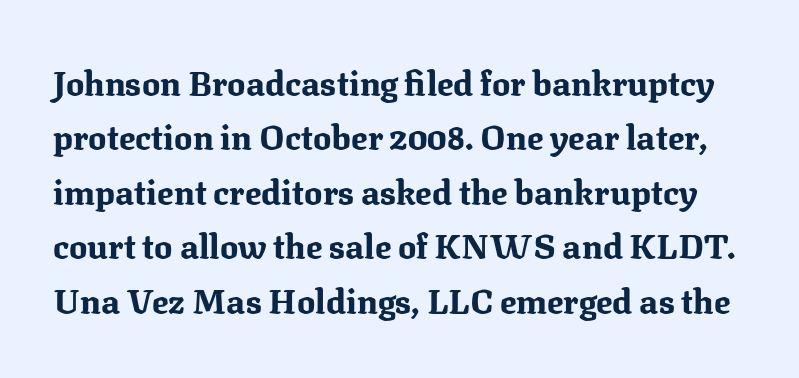
Is this a fixed-width face? No — the glyphs have proportional, varying widths. Observe the serifs anchoring each vertical stroke in this sample. When letters stand straight like this, we call the style roman or upright. Letter spacing: default.
